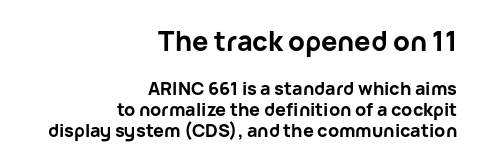
The image shows 27 px bold type, upright; set right-aligned, line spacing 1.16x, normal letter spacing, not underlined; the first (top) block is 1.5x larger.
